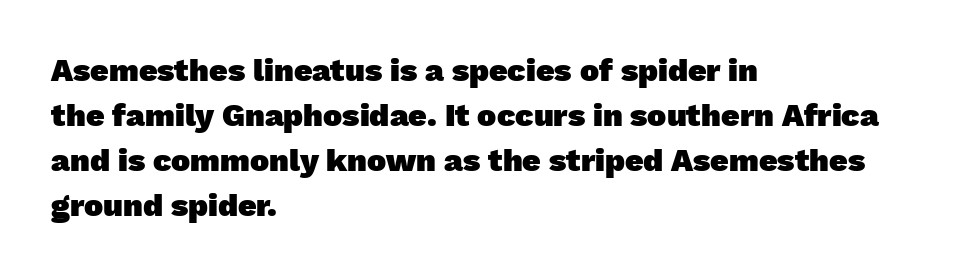
The gap between lines stays unmarked. Line spacing here is normal. The face used here is proportionally spaced, like ordinary book or web type. This is heavy type, rendered in bold. There is no visible air inserted between adjacent glyphs.
